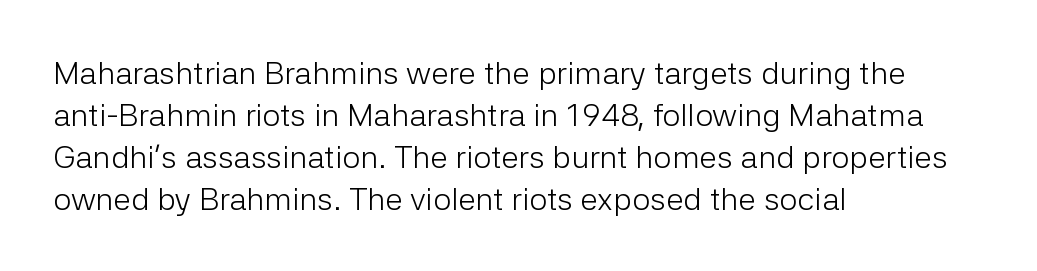
{"serif": "no", "italic": "no", "bold": "no", "weight": "light", "width": "normal", "stroke_contrast": "low", "x_height": "medium", "monospaced": "no", "underline": "no", "align": "left", "line_spacing": "normal", "line_spacing_ratio": 1.31, "letter_spacing": "normal", "letter_spacing_em": 0.0, "glyph_px": 32}
